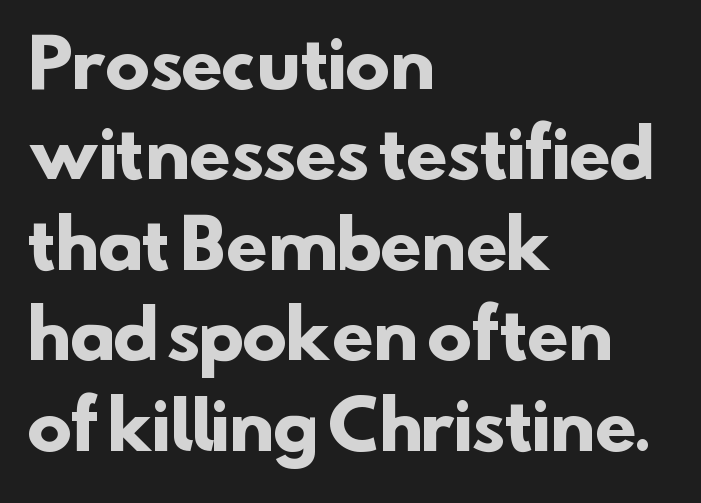
The image shows 67 px heavy sans-serif type; set left-aligned, normal line spacing (1.35x), normal letter spacing, not underlined; low stroke contrast and a small x-height.
